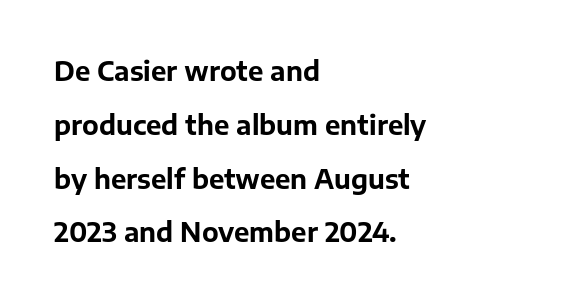
Line starts are locked; line ends wander. The block of text is sparse from top to bottom, with ample space between rows. Does the weight exceed regular? Yes, all the way to bold. Every stem runs plumb, perpendicular to the baseline. Nobody touched the tracking dial on this one.
